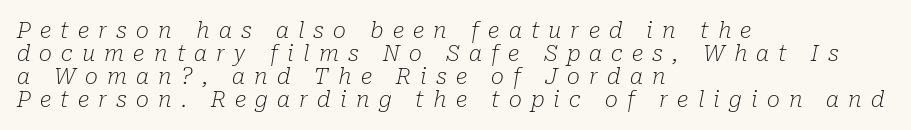
The image shows 22 px text type, italic (leaning right); set left-aligned, tight line spacing (1.04x), unusually wide letter spacing (+0.42 em), not underlined.
